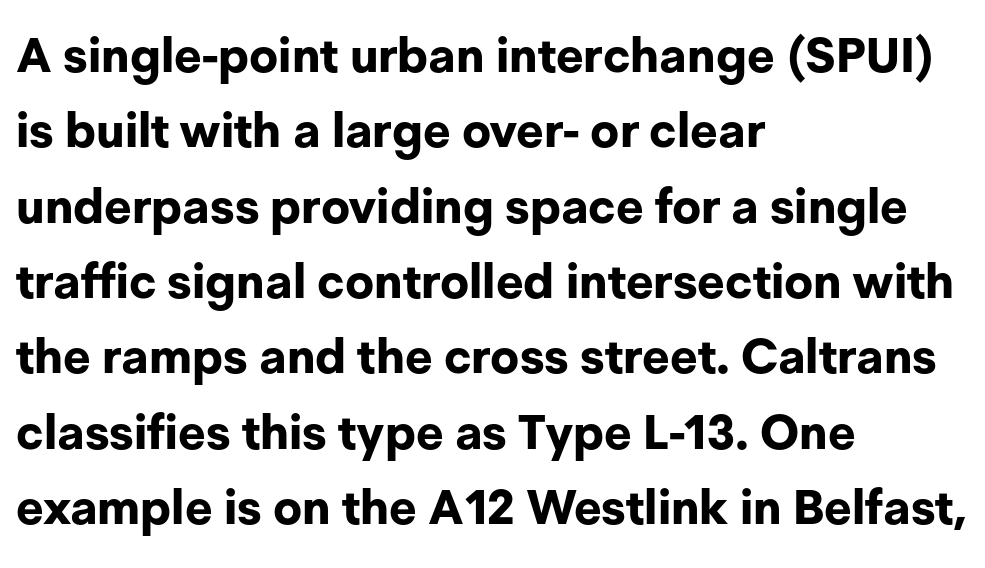
{"serif": "no", "italic": "no", "bold": "yes", "weight": "bold", "width": "normal", "stroke_contrast": "low", "x_height": "medium", "monospaced": "no", "underline": "no", "align": "left", "line_spacing": "normal", "line_spacing_ratio": 1.57, "letter_spacing": "normal", "letter_spacing_em": 0.0, "glyph_px": 48}
